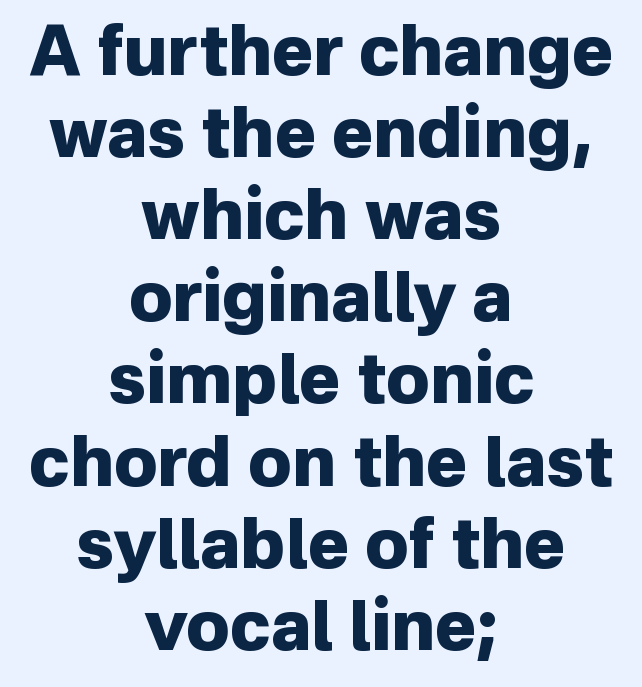
{"serif": "no", "italic": "no", "bold": "yes", "weight": "heavy", "width": "normal", "stroke_contrast": "low", "x_height": "medium", "monospaced": "no", "underline": "no", "align": "center", "line_spacing_ratio": 1.19, "letter_spacing": "normal", "letter_spacing_em": 0.0, "glyph_px": 69}
